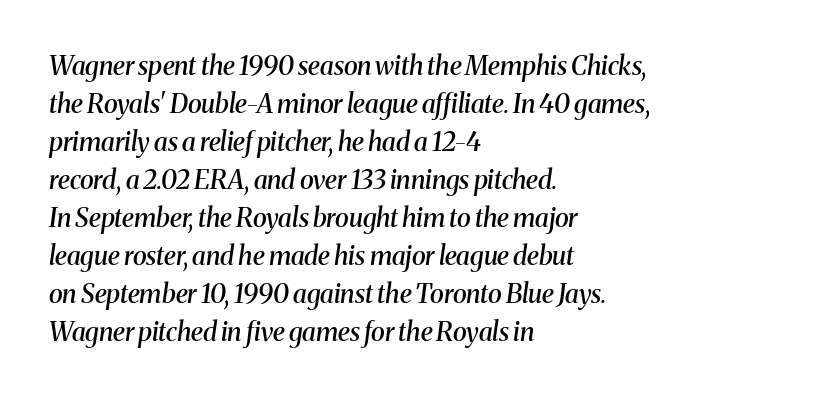
The rendering applies a slant to the glyphs. Compared with typical body copy, the letter spacing here is the same. Students, observe: this is what conventionally led text looks like. Short and long lines alike share a common starting point at left. The passage shown is semibold, sitting just below true bold.
